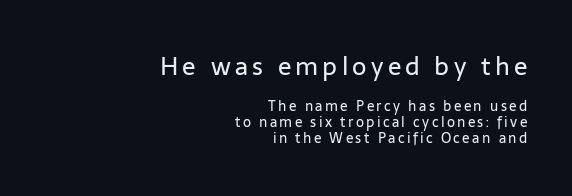
Think standard paragraph weight, or any step lighter than that. Ordinary non-slanted type is in use. Of the two passages, the one on top uses the larger point size. Plain, unruled lines of type. Each line ends at the same right margin while the left side varies.
